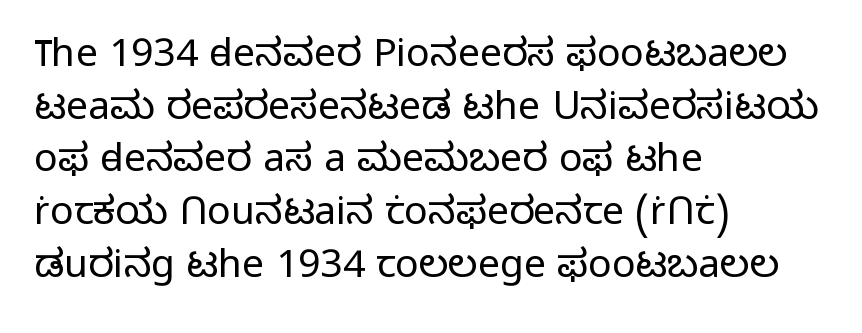
Descenders are the only things crossing below the line. Caption: standard tracking, unaltered. Examine the stroke ends and you'll find no serifs. Honestly, the row spacing looks completely unremarkable.
